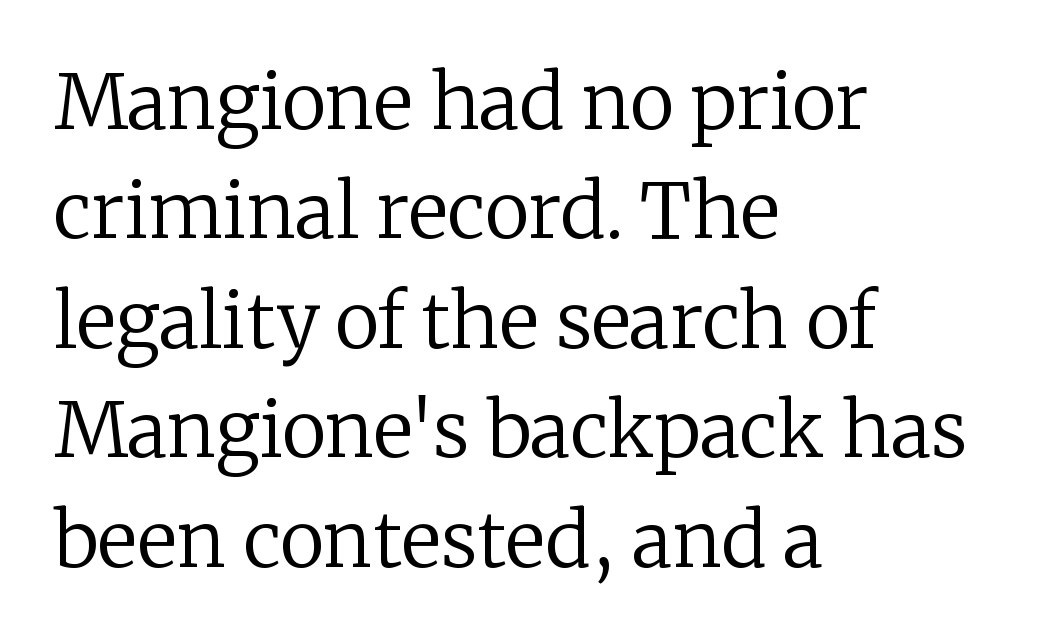
A student would call this left alignment; a typographer would say flush left, rag right. Is this a heavy cut? Hardly; it is regular or lighter. Line spacing here is normal. Spacing verdict: proportional, widths tailored to each character. The type is set solid horizontally, with unmodified tracking.
